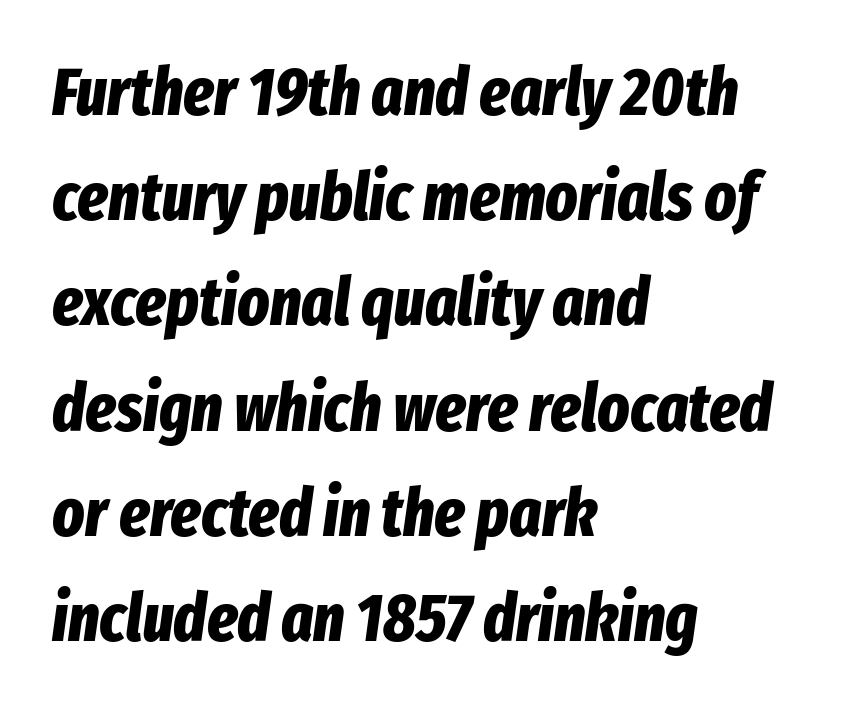
{"italic": "yes", "lean": "right", "slant_degrees": 8, "bold": "yes", "weight": "bold", "width": "condensed", "stroke_contrast": "low", "x_height": "medium", "monospaced": "no", "underline": "no", "align": "left", "line_spacing": "normal", "line_spacing_ratio": 1.57, "letter_spacing": "normal", "letter_spacing_em": 0.0, "glyph_px": 67}
